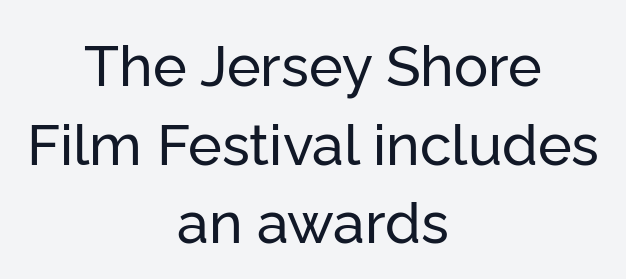
The tracking reads as untouched default to a designer's eye. The rendering shows plain stroke endings on the letterforms — a sans-serif design. Vertical strokes here are truly vertical. This rendering uses center alignment, leaving both contours irregular but symmetric. Check the space under the baseline: it is left empty.
